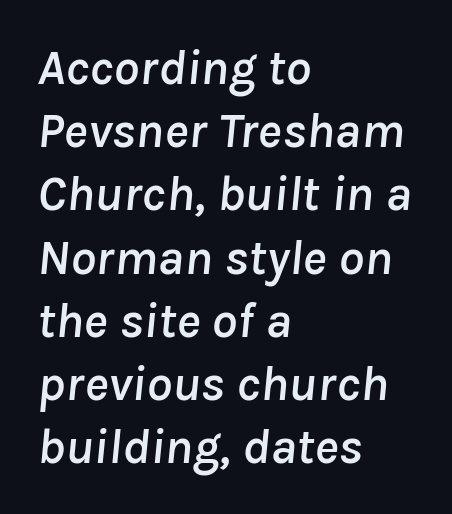
The image shows 51 px text type, italic (leaning right); set left-aligned, line spacing 1.24x, normal letter spacing, not underlined; low stroke contrast and a medium x-height.
